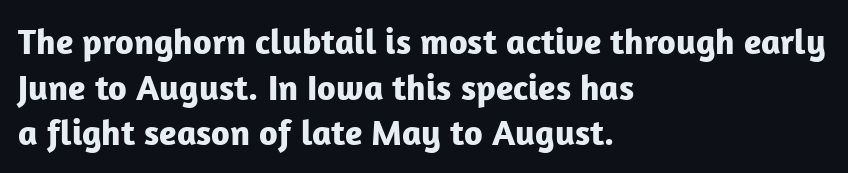
Q: Is the text bold? A: Yes.
Q: Is the text italic (slanted)? A: No, it is upright.
Q: Is the typeface a serif or a sans-serif typeface? A: Sans-serif.
Q: Is the text underlined? A: No.
Q: How is the paragraph aligned? A: Left-aligned.
Q: Is the spacing between letters normal or unusually wide? A: Normal.
Q: Is the spacing between lines tight, normal or loose? A: Normal.
Q: Width (condensed, normal, or wide)? A: Normal.
Q: Stroke contrast? A: Low.
Q: x-height? A: Medium.
Q: Monospaced? A: No.
